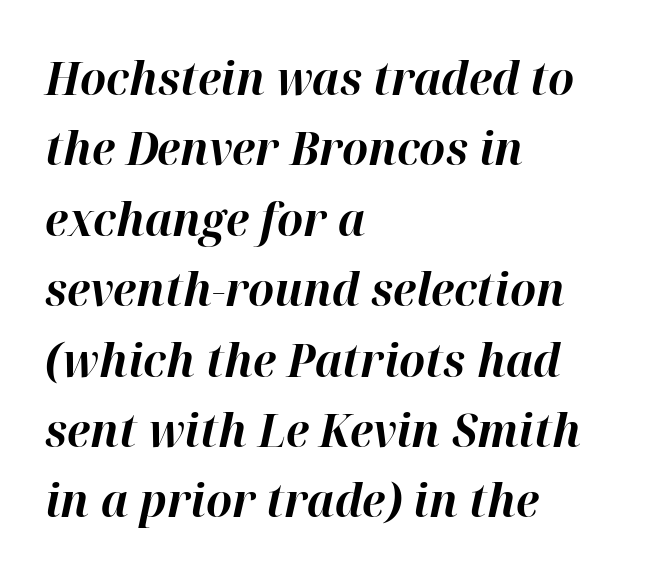
Baseline-to-baseline distance is the conventional proportion of letter height. Letter spacing: default. The rendering uses natural spacing where letterforms have individual widths. The foot of each line stays bare and open. Typographic density is high because the face is bold.
